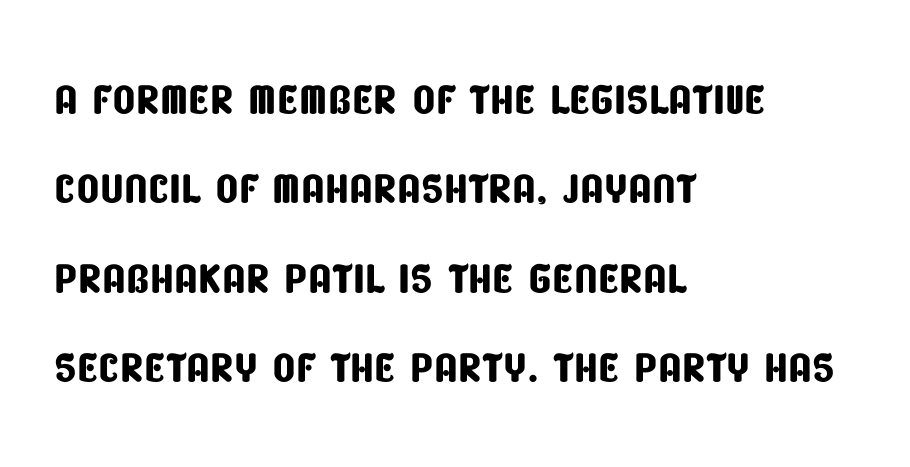
Note the varied advance widths — an 'i' is clearly narrower than an 'm'. The designer left line spacing at the default. Observe the ordinary spacing: letters are neighbours, not strangers. Rule under the text: the space is simply empty. Line starts are locked; line ends wander.
